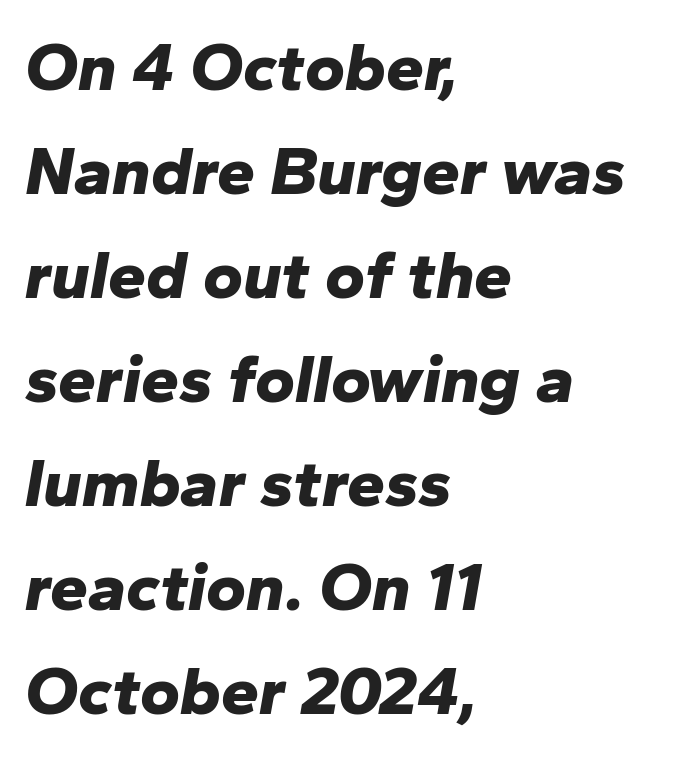
{"italic": "yes", "lean": "right", "slant_degrees": 10, "bold": "yes", "weight": "bold", "width": "normal", "stroke_contrast": "low", "x_height": "medium", "monospaced": "no", "underline": "no", "align": "left", "line_spacing": "normal", "line_spacing_ratio": 1.53, "letter_spacing": "normal", "letter_spacing_em": 0.0, "glyph_px": 68}
